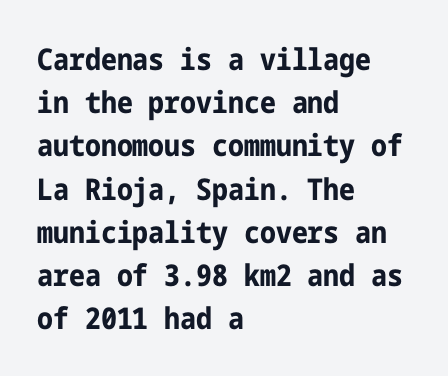
The image shows 30 px bold, condensed sans-serif type, upright; set left-aligned, normal line spacing (1.44x), normal letter spacing, not underlined; low stroke contrast and a medium x-height.
